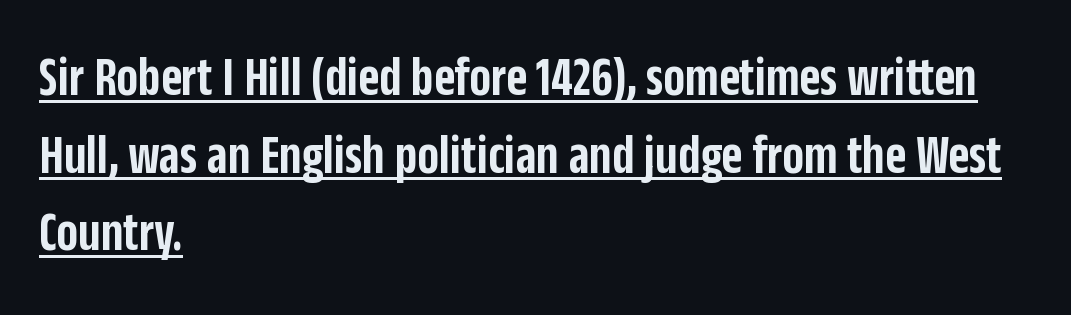
The image shows 57 px semibold, condensed sans-serif type, upright; set left-aligned, normal line spacing (1.36x), normal letter spacing, underlined; low stroke contrast and a large x-height.
